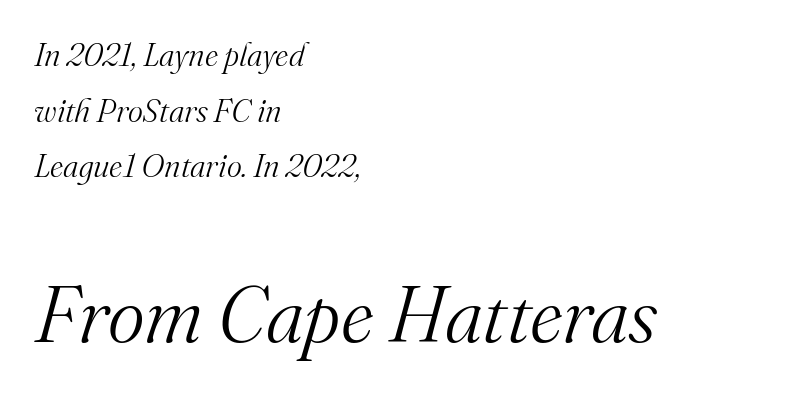
The image shows 79 px light serif type, italic (leaning right); set left-aligned, line spacing 1.74x, normal letter spacing, not underlined; the second (bottom) block is 2.47x larger; medium stroke contrast and a small x-height.
